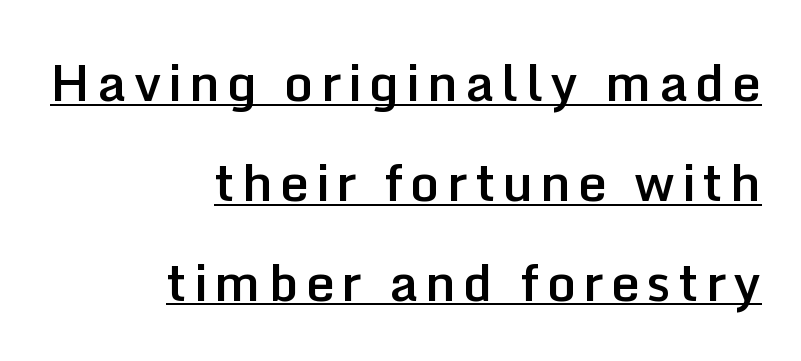
All the whitespace from short lines collects on the left. Examine the stroke ends and you'll find no serifs. A typesetter would call this proportional, since set widths differ per character. The strokes are fattened partway — semibold, not bold. The lines are spread far apart with generous leading. Underline: present.
